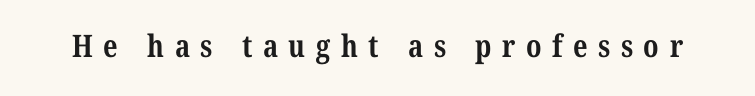
{"serif": "yes", "bold": "yes", "weight": "bold", "width": "condensed", "stroke_contrast": "medium", "x_height": "medium", "monospaced": "no", "underline": "no", "letter_spacing": "wide", "letter_spacing_em": 0.34, "glyph_px": 31}
